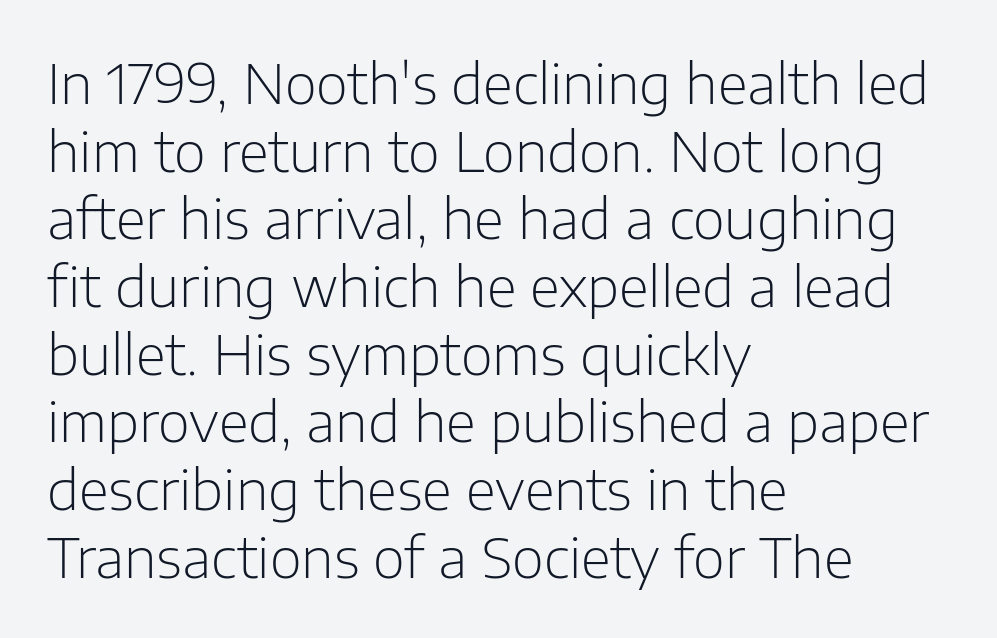
The image shows 55 px light sans-serif type, upright; set left-aligned, line spacing 1.23x, normal letter spacing, not underlined; low stroke contrast and a medium x-height.
